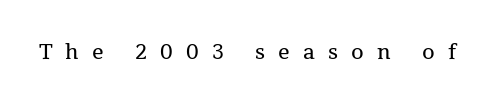
{"serif": "yes", "italic": "no", "bold": "no", "weight": "regular", "width": "normal", "x_height": "medium", "monospaced": "no", "underline": "no", "letter_spacing": "wide", "letter_spacing_em": 0.45, "glyph_px": 29}
